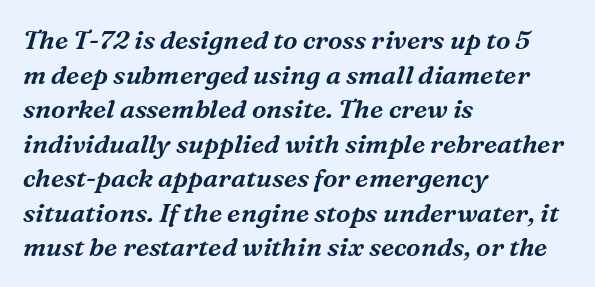
{"italic": "yes", "lean": "right", "slant_degrees": 16, "underline": "no", "align": "left", "line_spacing": "normal", "line_spacing_ratio": 1.33, "letter_spacing": "normal", "letter_spacing_em": 0.0, "glyph_px": 26}
